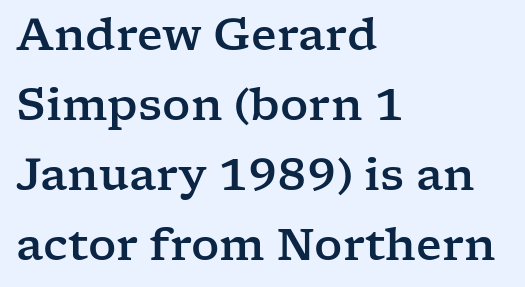
The image shows 44 px wide serif type, upright; set left-aligned, normal line spacing (1.59x), normal letter spacing, not underlined; low stroke contrast and a medium x-height.
